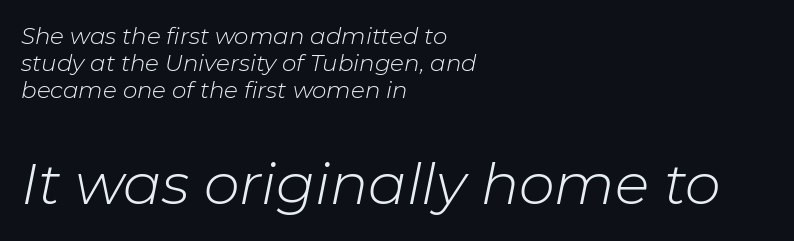
The image shows 57 px light type, italic (leaning right); set left-aligned, line spacing 1.18x, normal letter spacing, not underlined; the second (bottom) block is 2.48x larger; low stroke contrast and a medium x-height.
